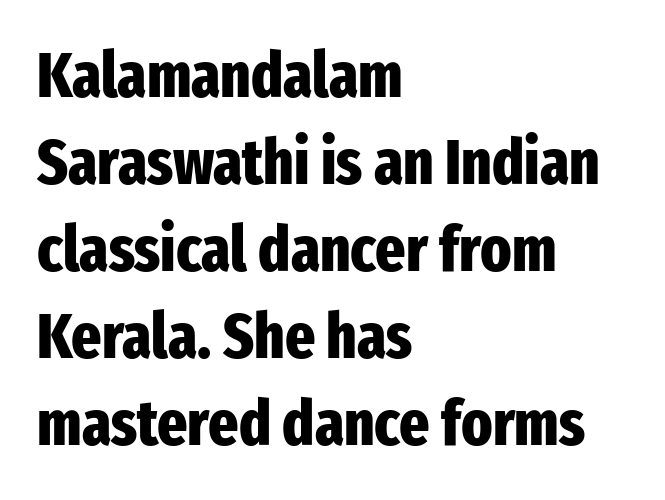
{"serif": "no", "italic": "no", "bold": "yes", "weight": "heavy", "width": "condensed", "stroke_contrast": "low", "x_height": "medium", "monospaced": "no", "underline": "no", "align": "left", "line_spacing": "normal", "line_spacing_ratio": 1.36, "letter_spacing": "normal", "letter_spacing_em": 0.0, "glyph_px": 64}
